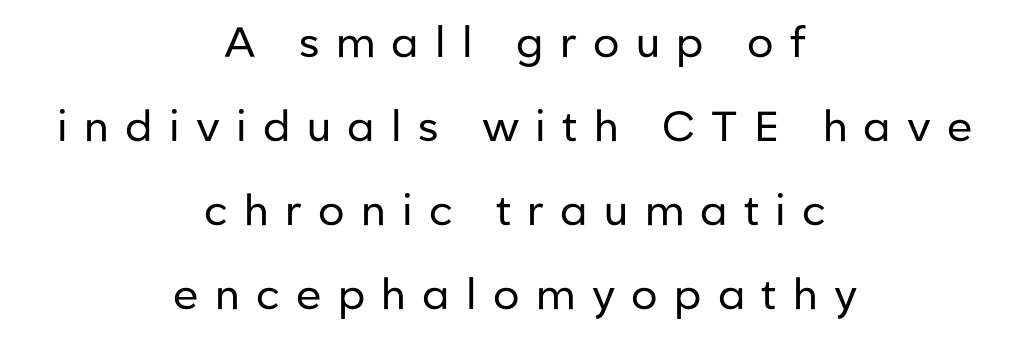
Q: Is the text bold? A: No.
Q: Is the text italic (slanted)? A: No, it is upright.
Q: Is the typeface a serif or a sans-serif typeface? A: Sans-serif.
Q: Is the text underlined? A: No.
Q: How is the paragraph aligned? A: Centered.
Q: Is the spacing between letters normal or unusually wide? A: Unusually wide.
Q: Is the spacing between lines tight, normal or loose? A: Loose.
Q: Width (condensed, normal, or wide)? A: Normal.
Q: Stroke contrast? A: Low.
Q: x-height? A: Medium.
Q: Monospaced? A: No.
